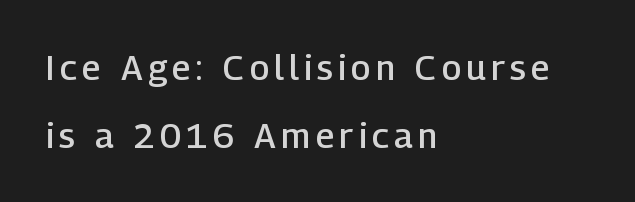
Q: Is the text bold? A: Semi-bold.
Q: Is the text italic (slanted)? A: No, it is upright.
Q: Is the typeface a serif or a sans-serif typeface? A: Sans-serif.
Q: Is the text underlined? A: No.
Q: How is the paragraph aligned? A: Left-aligned.
Q: Is the spacing between lines tight, normal or loose? A: Loose.
Q: Width (condensed, normal, or wide)? A: Normal.
Q: Stroke contrast? A: Low.
Q: x-height? A: Medium.
Q: Monospaced? A: No.
